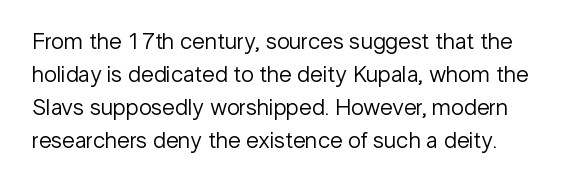
Q: Is the text bold? A: No.
Q: Is the text italic (slanted)? A: No, it is upright.
Q: Is the text underlined? A: No.
Q: Is the spacing between letters normal or unusually wide? A: Normal.
Q: Is the spacing between lines tight, normal or loose? A: Normal.
